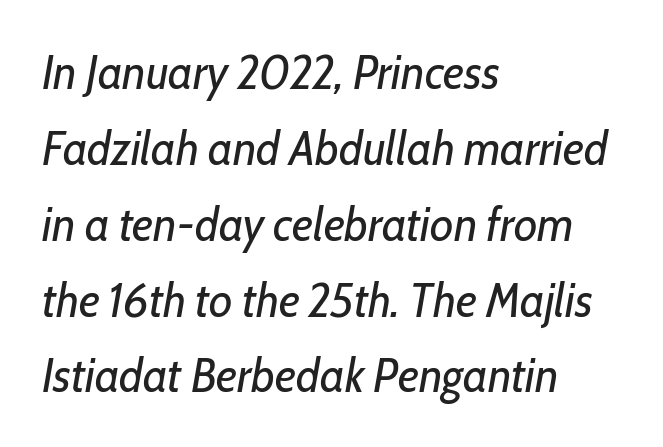
Layout note: lines flush left. Decoration check: the copy has no underline. Nothing unusual about the tracking: characters are spaced as the font intends. These lines are rendered in a variable-pitch font. These lines sit exactly where default settings would place them. Think standard paragraph weight, or any step lighter than that.
